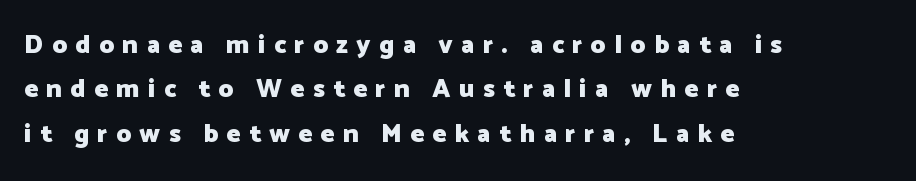
Q: Is the text bold? A: Yes.
Q: Is the text italic (slanted)? A: No, it is upright.
Q: Is the text underlined? A: No.
Q: How is the paragraph aligned? A: Left-aligned.
Q: Is the spacing between letters normal or unusually wide? A: Unusually wide.
